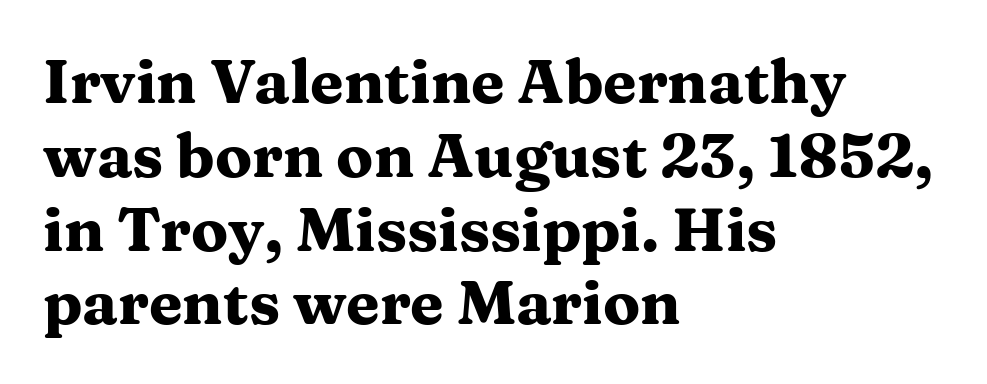
The image shows 61 px heavy, wide serif type, upright; set left-aligned, line spacing 1.21x, normal letter spacing, not underlined; medium stroke contrast and a medium x-height.
